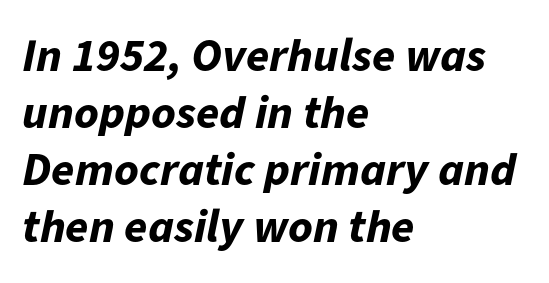
The image shows 47 px bold type, italic (leaning right); set left-aligned, line spacing 1.21x, normal letter spacing, not underlined; low stroke contrast and a medium x-height.
